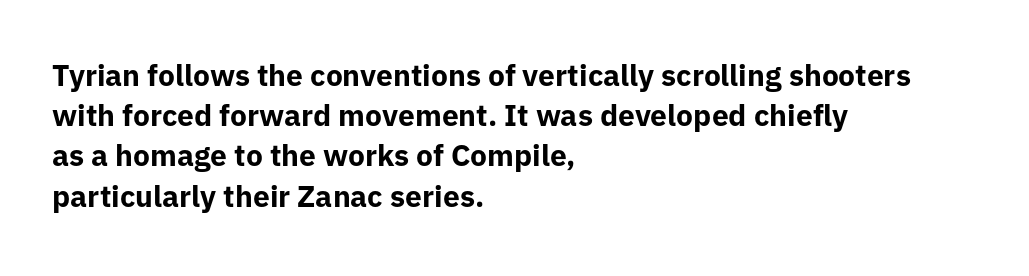
The image shows 30 px bold sans-serif type, upright; set left-aligned, normal line spacing (1.34x), normal letter spacing, not underlined; low stroke contrast and a medium x-height.
